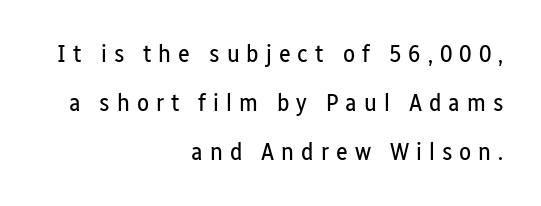
{"italic": "no", "bold": "no", "underline": "no", "align": "right", "line_spacing": "loose", "line_spacing_ratio": 1.97, "letter_spacing": "wide", "letter_spacing_em": 0.28, "glyph_px": 25}
